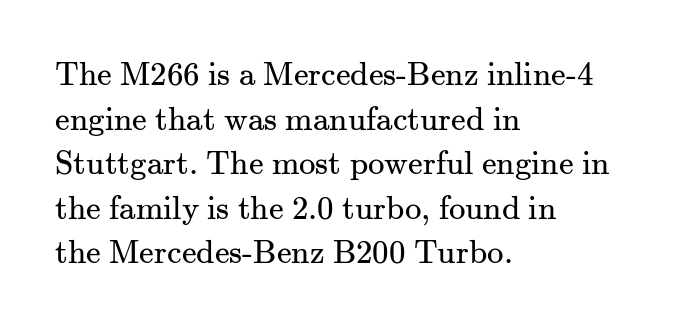
Q: Is the text bold? A: No.
Q: Is the text italic (slanted)? A: No, it is upright.
Q: Is the typeface a serif or a sans-serif typeface? A: Serif.
Q: Is the text underlined? A: No.
Q: How is the paragraph aligned? A: Left-aligned.
Q: Is the spacing between letters normal or unusually wide? A: Normal.
Q: Is the spacing between lines tight, normal or loose? A: Normal.
Q: Width (condensed, normal, or wide)? A: Normal.
Q: Stroke contrast? A: Medium.
Q: x-height? A: Small.
Q: Monospaced? A: No.
